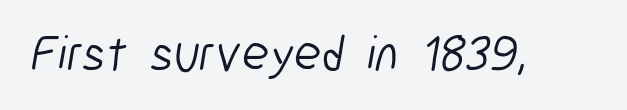
{"serif": "no", "bold": "no", "weight": "light", "width": "condensed", "stroke_contrast": "low", "x_height": "medium", "monospaced": "no", "underline": "no", "letter_spacing": "normal", "letter_spacing_em": 0.0, "glyph_px": 51}
